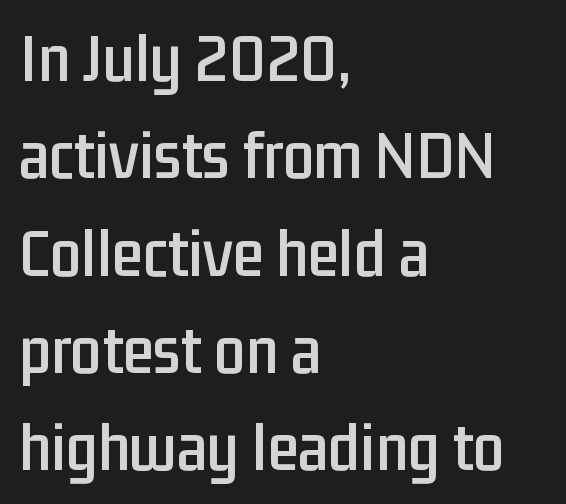
{"serif": "no", "italic": "no", "width": "condensed", "stroke_contrast": "low", "x_height": "medium", "monospaced": "no", "underline": "no", "align": "left", "line_spacing": "normal", "line_spacing_ratio": 1.39, "letter_spacing": "normal", "letter_spacing_em": 0.0, "glyph_px": 70}
